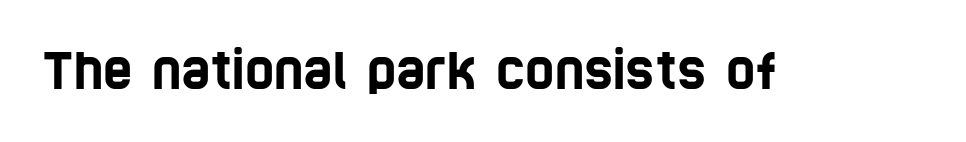
The characters display no serif detailing; their extremities are plain. You could not count columns in this text — the font is proportionally spaced. Here the glyphs are tracked normally, forming tight word shapes. Each row of text sits above clean, open space.
